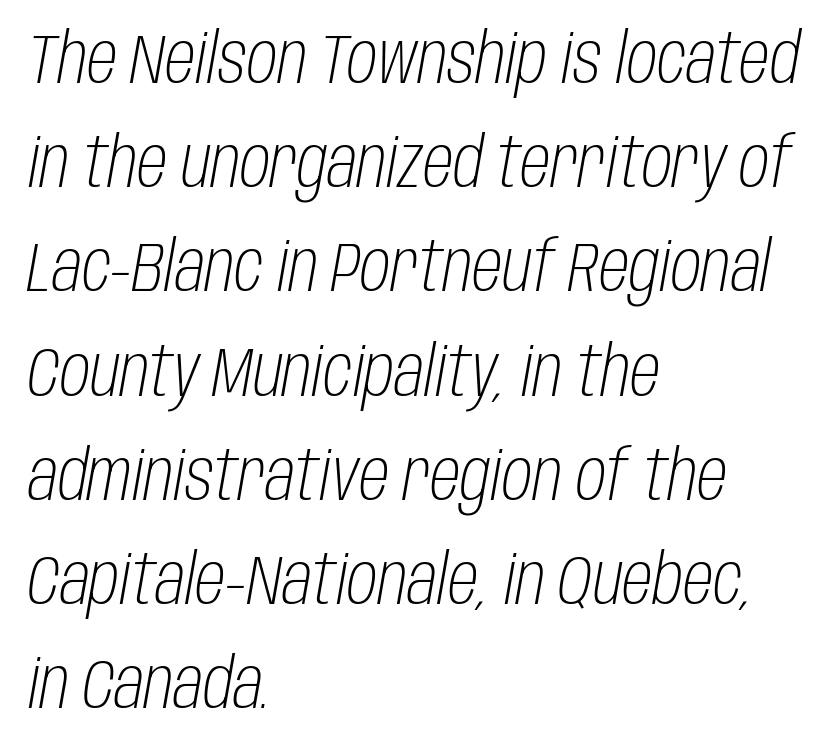
Q: Is the text bold? A: No.
Q: Is the text italic (slanted)? A: Yes, it leans right by about 10 degrees.
Q: Is the text underlined? A: No.
Q: How is the paragraph aligned? A: Left-aligned.
Q: Is the spacing between letters normal or unusually wide? A: Normal.
Q: Is the spacing between lines tight, normal or loose? A: Normal.
Q: Width (condensed, normal, or wide)? A: Condensed.
Q: Stroke contrast? A: Low.
Q: x-height? A: Large.
Q: Monospaced? A: No.
